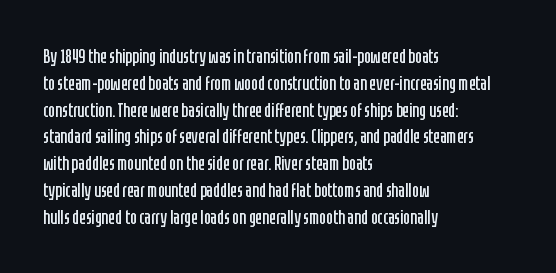
The image shows 20 px text type, upright; set left-aligned, normal line spacing (1.34x), normal letter spacing, not underlined.
